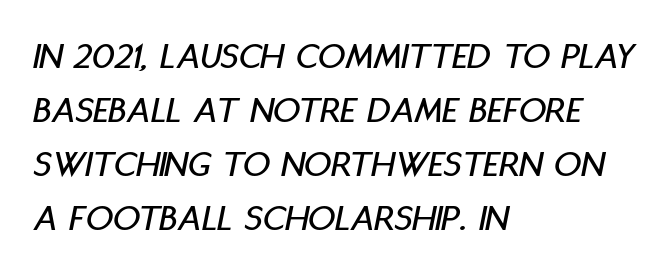
Looks like regular typesetting: each glyph gets only the width it needs. The letters are slanted; this is an italic face. Plain, unruled lines of type. Standard letterfit; no display-style spreading of the glyphs. Typeset ragged right — the left edge is the straight one. The lines sit at an ordinary, default distance from one another.
